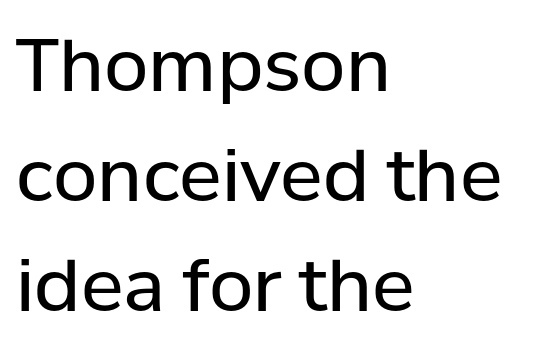
The image shows 72 px regular-weight sans-serif type, upright; set left-aligned, normal line spacing (1.53x), normal letter spacing, not underlined; low stroke contrast and a medium x-height.
